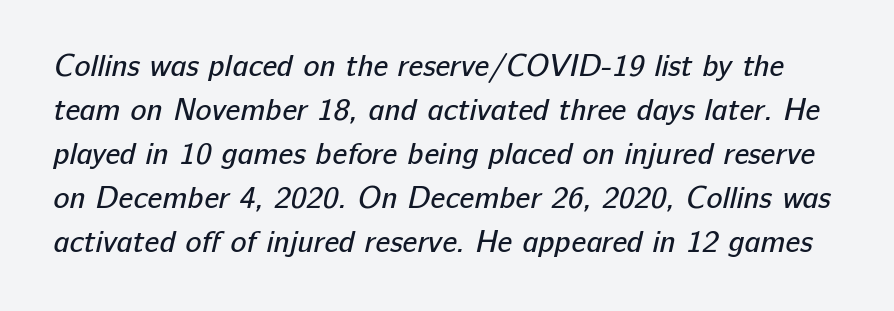
The image shows 30 px regular-weight sans-serif type; set normal line spacing (1.47x), normal letter spacing, not underlined; low stroke contrast and a medium x-height.
